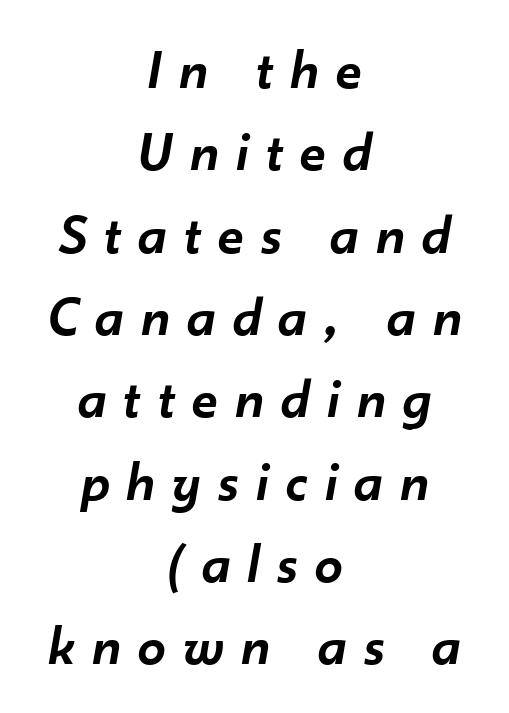
The strip under each line holds only bare page. The rendering uses natural spacing where letterforms have individual widths. Line spacing here is normal. The lettering tilts uniformly, giving the passage an italic look.
